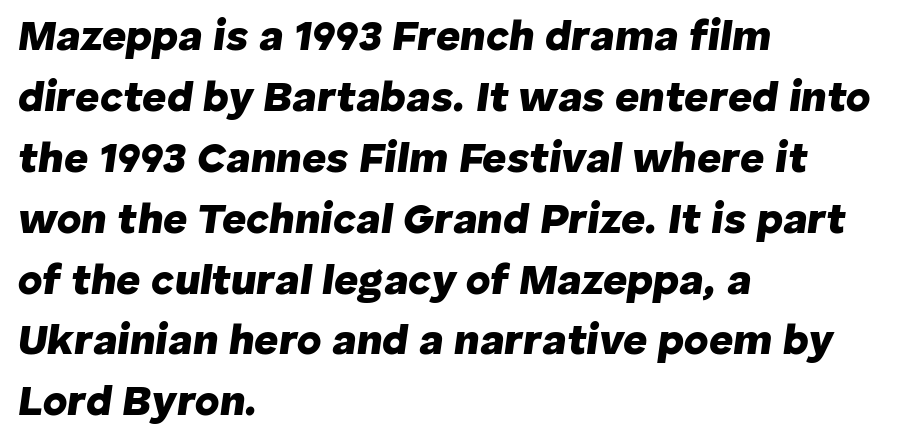
Students, note that the glyphs here touch the page at normal intervals. There's an unmistakable incline to the writing here. Note the varied advance widths — an 'i' is clearly narrower than an 'm'. The block of text has a typical density, with ordinary space between rows.
